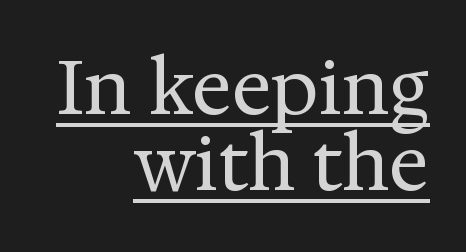
The image shows 75 px regular-weight serif type, upright; set right-aligned, tight line spacing (1.02x), normal letter spacing, underlined; medium stroke contrast and a medium x-height.
